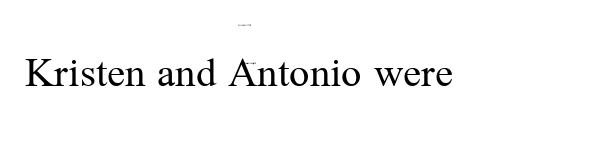
{"serif": "yes", "italic": "no", "bold": "no", "weight": "regular", "width": "normal", "stroke_contrast": "medium", "x_height": "medium", "monospaced": "no", "underline": "no", "letter_spacing": "normal", "letter_spacing_em": 0.0, "glyph_px": 45}
